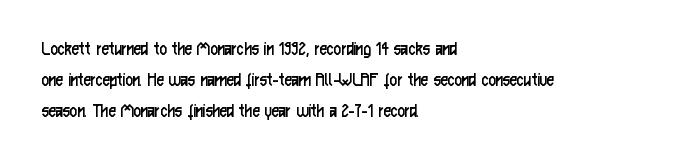
Unmarked baselines from the first word to the last. Between one letter and the next there's only the usual sliver of space. Left-aligned paragraph, ragged on the right. Compared with typical paragraphs, the rows here are spaced about the same. It's the straight-up-and-down kind of type.
